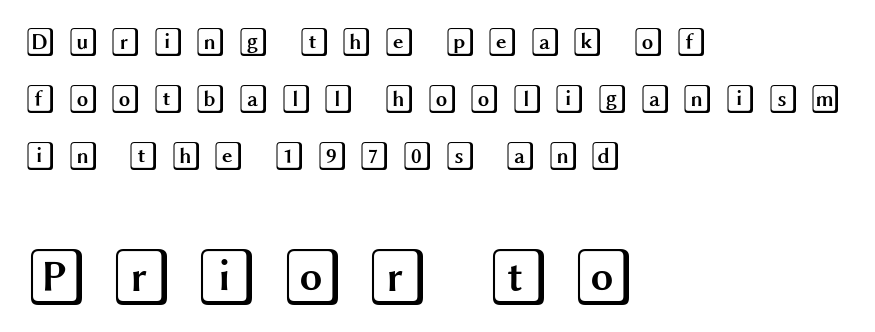
{"italic": "no", "width": "wide", "x_height": "large", "underline": "no", "align": "left", "line_spacing": "loose", "line_spacing_ratio": 1.96, "letter_spacing": "wide", "letter_spacing_em": 0.37, "larger_block": "second", "size_ratio": 2.0, "glyph_px": 58}
